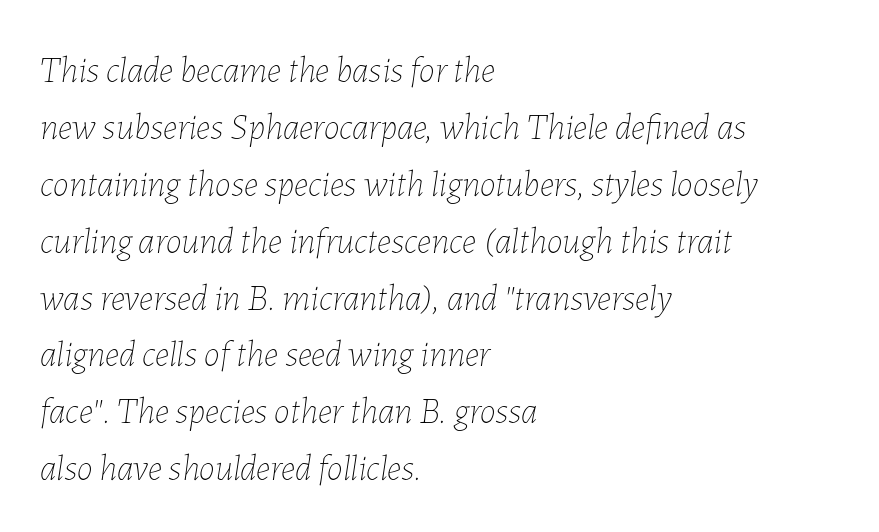
The image shows 36 px thin type, italic (leaning right); set left-aligned, normal line spacing (1.58x), normal letter spacing, not underlined; low stroke contrast and a medium x-height.
